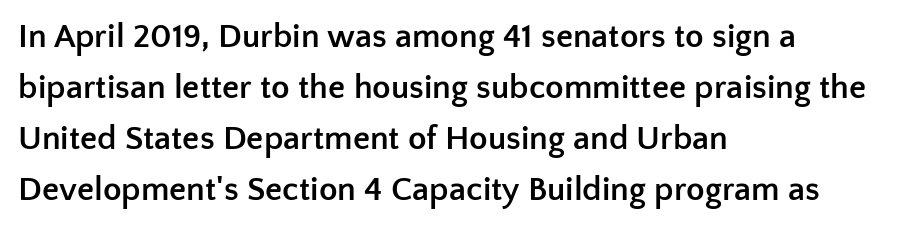
{"serif": "no", "italic": "no", "bold": "yes", "weight": "semibold", "width": "normal", "stroke_contrast": "low", "x_height": "medium", "monospaced": "no", "underline": "no", "align": "left", "line_spacing": "normal", "line_spacing_ratio": 1.5, "letter_spacing": "normal", "letter_spacing_em": 0.0, "glyph_px": 34}
